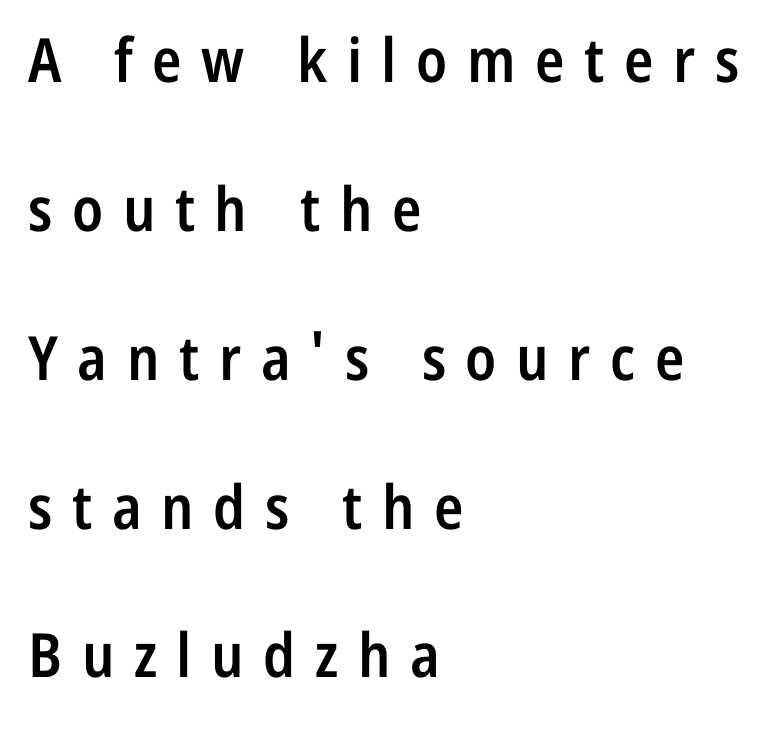
The tracking jumps out immediately: characters are airy and widely separated. Moderately thickened strokes mark this as semibold type. Widely set lines give the paragraph a tall, airy silhouette. The passage shown is typed in a proportional face where columns would drift. Which margin do the lines hug? The left one — the right edge is uneven.
